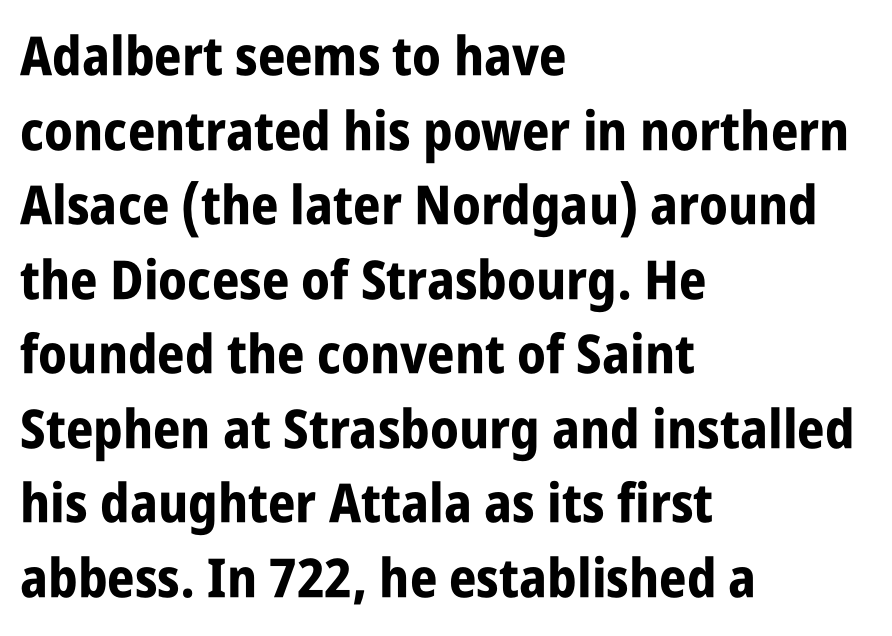
Each row of text sits above clean, open space. Inter-character spacing is left at the font's built-in metrics. This is the regular roman posture of the typeface. Typographically, this falls in the sans-serif category. Character widths vary here, with narrow letters taking less room than wide ones. Interline gaps are of average width in this sample.
